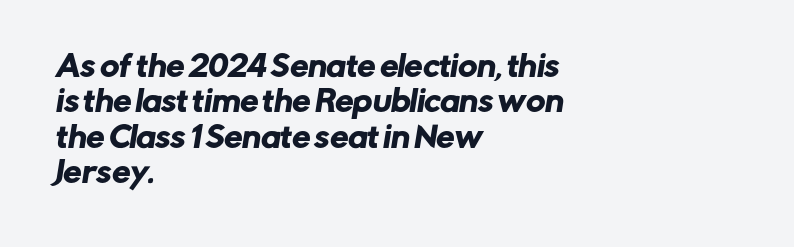
{"serif": "no", "width": "normal", "stroke_contrast": "low", "x_height": "medium", "monospaced": "no", "underline": "no", "align": "left", "line_spacing_ratio": 1.22, "letter_spacing": "normal", "letter_spacing_em": 0.0, "glyph_px": 29}
